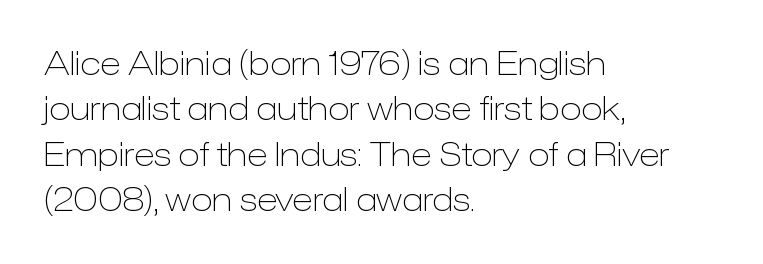
{"serif": "no", "italic": "no", "bold": "no", "weight": "light", "width": "normal", "stroke_contrast": "low", "x_height": "medium", "monospaced": "no", "underline": "no", "align": "left", "line_spacing": "normal", "line_spacing_ratio": 1.42, "letter_spacing": "normal", "letter_spacing_em": 0.0, "glyph_px": 32}
